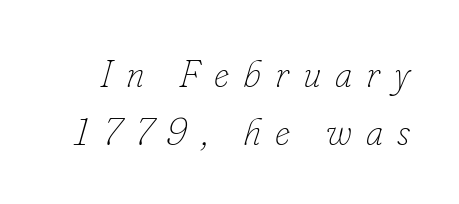
{"italic": "yes", "lean": "right", "slant_degrees": 16, "bold": "no", "weight": "thin", "width": "normal", "stroke_contrast": "low", "x_height": "small", "monospaced": "no", "underline": "no", "line_spacing": "normal", "line_spacing_ratio": 1.52, "letter_spacing": "wide", "letter_spacing_em": 0.37, "glyph_px": 38}
